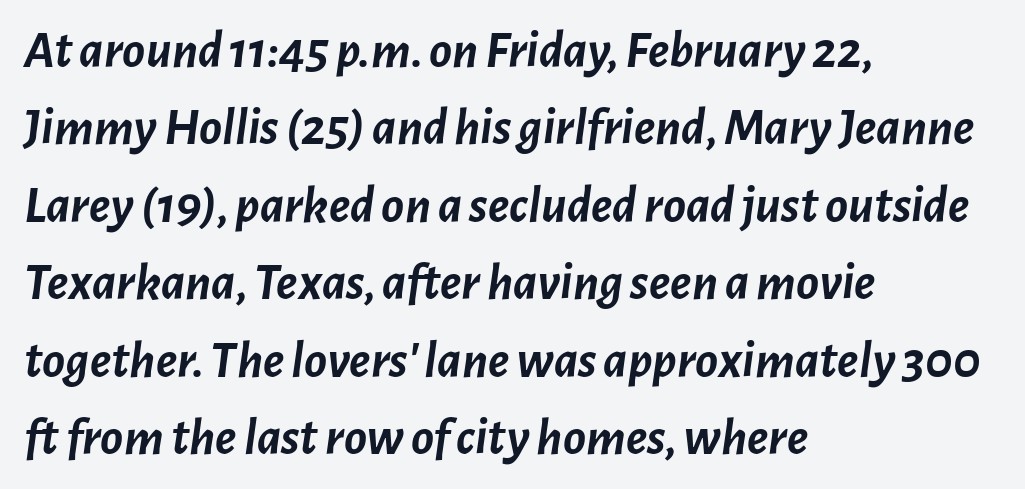
Does the copy run flush right? No — it runs flush left. The specimen omits any rule beneath the text block's lines. Each letter keeps its own natural width here, so spacing adapts to shape. The whole block is typeset with a tilt.
